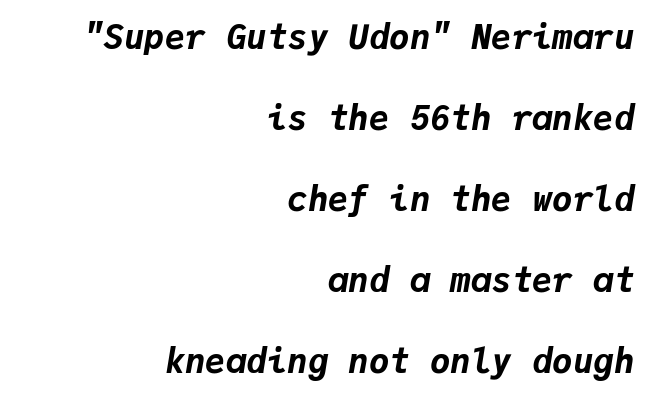
Q: Is the text bold? A: Yes.
Q: Is the text italic (slanted)? A: Yes, it leans right by about 9 degrees.
Q: Is the text underlined? A: No.
Q: How is the paragraph aligned? A: Right-aligned.
Q: Is the spacing between letters normal or unusually wide? A: Normal.
Q: Is the spacing between lines tight, normal or loose? A: Loose.
Q: Width (condensed, normal, or wide)? A: Normal.
Q: Stroke contrast? A: Low.
Q: x-height? A: Medium.
Q: Monospaced? A: Yes.
